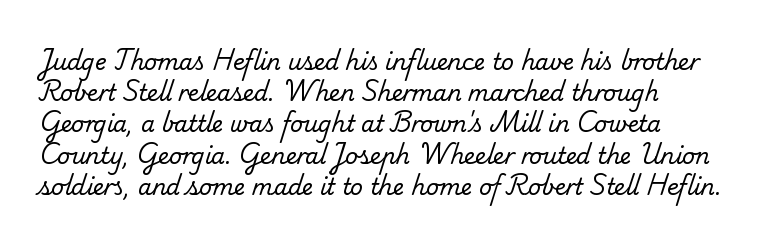
The image shows 22 px text type; set left-aligned, normal line spacing (1.42x), normal letter spacing, not underlined.
